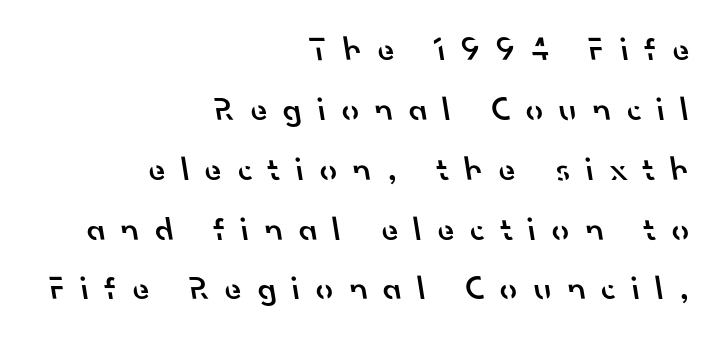
The image shows 34 px semibold sans-serif type; set right-aligned, line spacing 1.76x, unusually wide letter spacing (+0.47 em), not underlined; low stroke contrast and a small x-height.
